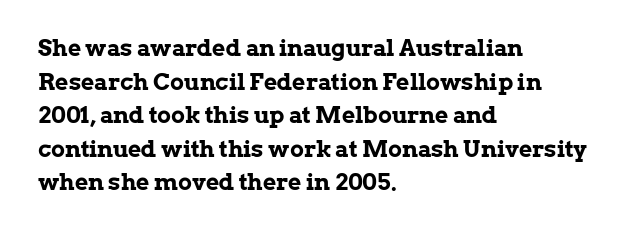
{"italic": "no", "bold": "yes", "underline": "no", "align": "left", "line_spacing": "normal", "line_spacing_ratio": 1.46, "letter_spacing": "normal", "letter_spacing_em": 0.0, "glyph_px": 23}
